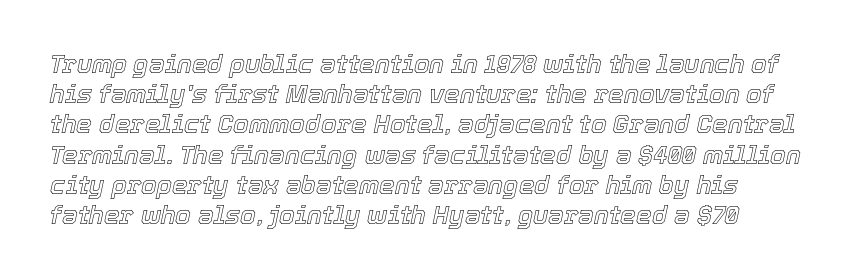
{"italic": "yes", "lean": "right", "slant_degrees": 12, "underline": "no", "line_spacing_ratio": 1.21, "letter_spacing": "normal", "letter_spacing_em": 0.0, "glyph_px": 25}
